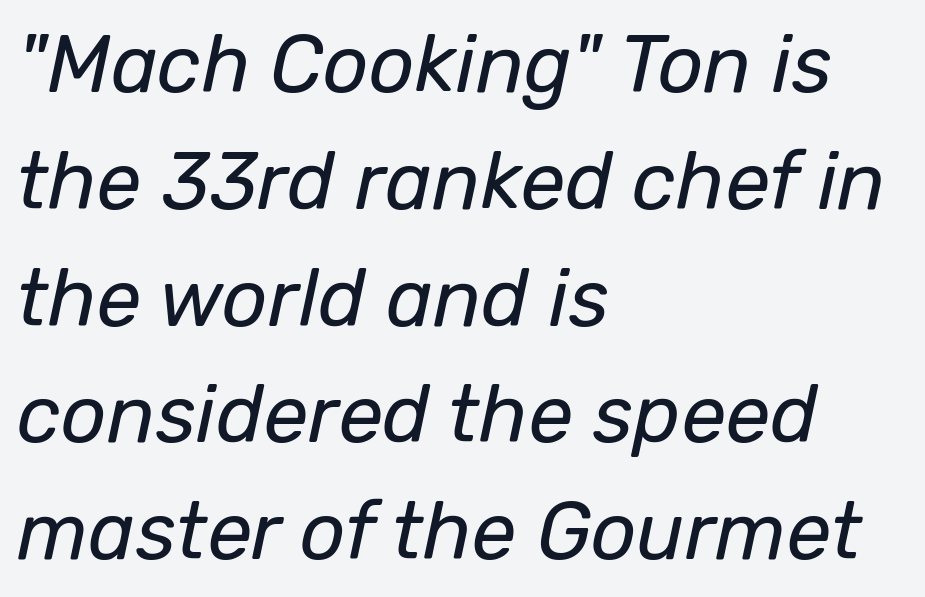
A bare baseline throughout the passage. The glyphs look as if they've been sheared to an angle. Caption: standard tracking, unaltered. Does the leading feel generous? No, just average. The font sits on the lighter half of the weight spectrum, regular included. Reading down the block, your eye returns to a fixed left position each line.
